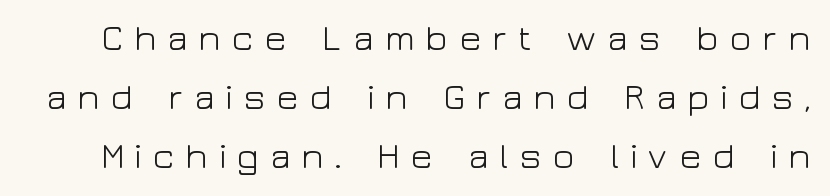
The image shows 37 px light, wide sans-serif type, upright; set normal line spacing (1.6x), unusually wide letter spacing (+0.27 em), not underlined; low stroke contrast and a medium x-height.
